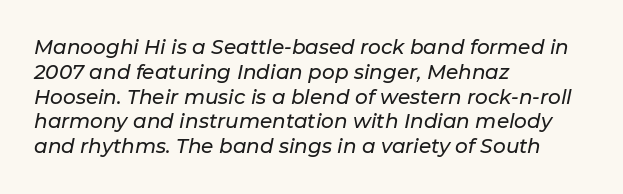
Q: Is the text italic (slanted)? A: Yes, it leans right by about 11 degrees.
Q: Is the text underlined? A: No.
Q: How is the paragraph aligned? A: Left-aligned.
Q: Is the spacing between letters normal or unusually wide? A: Normal.
